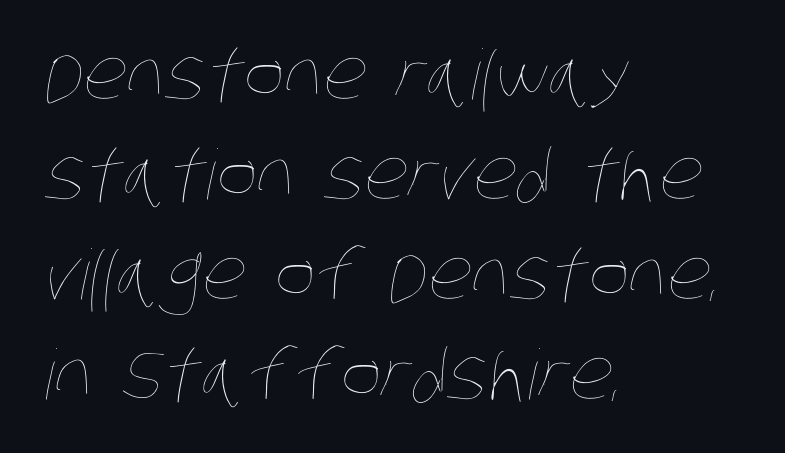
The gap between lines stays unmarked. These lines sit exactly where default settings would place them. Typeset ragged right — the left edge is the straight one. The rendering uses natural spacing where letterforms have individual widths.
